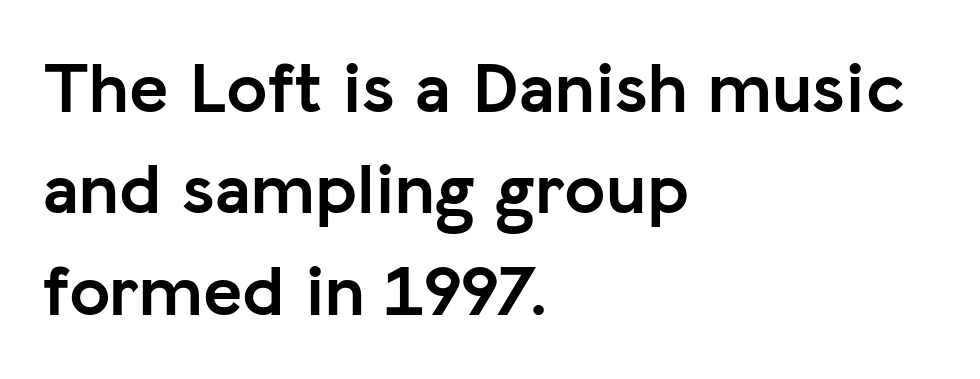
Q: Is the text bold? A: Yes.
Q: Is the text italic (slanted)? A: No, it is upright.
Q: Is the typeface a serif or a sans-serif typeface? A: Sans-serif.
Q: Is the text underlined? A: No.
Q: How is the paragraph aligned? A: Left-aligned.
Q: Is the spacing between letters normal or unusually wide? A: Normal.
Q: Is the spacing between lines tight, normal or loose? A: Normal.
Q: Width (condensed, normal, or wide)? A: Normal.
Q: Stroke contrast? A: Low.
Q: x-height? A: Medium.
Q: Monospaced? A: No.
